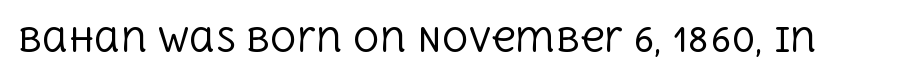
The rendering uses natural spacing where letterforms have individual widths. Just letters on the line, the space beneath them empty. A typesetter would call this zero additional tracking. It's the straight-up-and-down kind of type. The font is comparable to plain body text, perhaps lighter.
